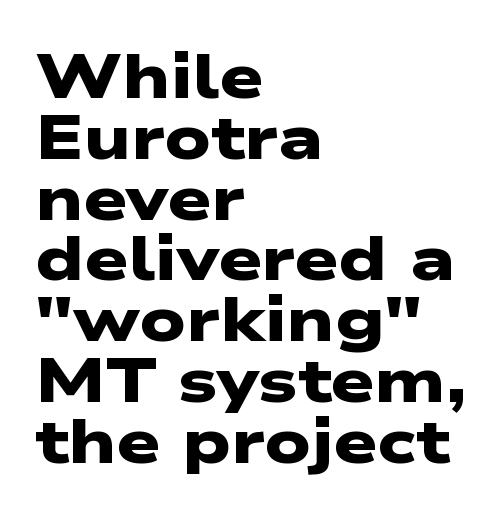
The image shows 62 px heavy, wide sans-serif type; set left-aligned, tight line spacing (0.98x), normal letter spacing, not underlined; low stroke contrast and a medium x-height.
